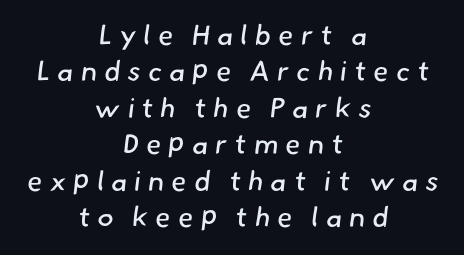
Looks like regular typesetting: each glyph gets only the width it needs. Caption: face not bold, strokes unweighted. These lines are composed in type without serifs. The foot of each line stays bare and open. One-word summary of the alignment: center. Honestly, the letter spacing is so wide it's the main thing you notice.
